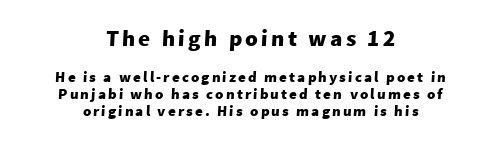
The image shows 23 px bold type; set centered, tight line spacing (1.12x), not underlined; the first (top) block is 1.53x larger.
